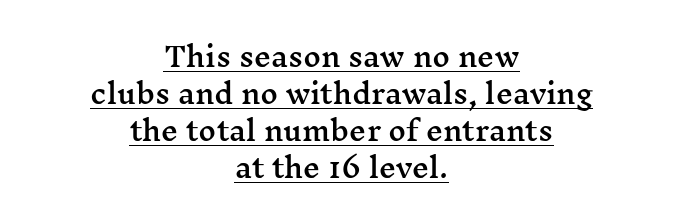
Q: Is the text italic (slanted)? A: No, it is upright.
Q: Is the text underlined? A: Yes.
Q: How is the paragraph aligned? A: Centered.
Q: Is the spacing between letters normal or unusually wide? A: Normal.
Q: Is the spacing between lines tight, normal or loose? A: Normal.
